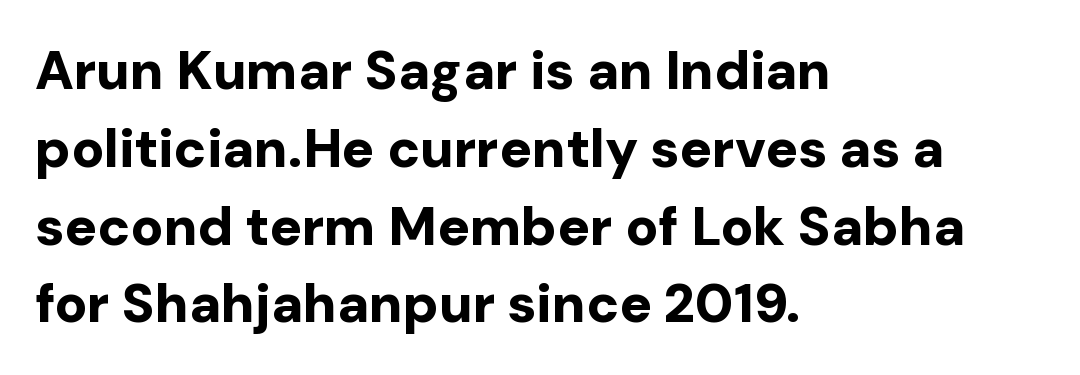
Q: Is the text bold? A: Yes.
Q: Is the text italic (slanted)? A: No, it is upright.
Q: Is the typeface a serif or a sans-serif typeface? A: Sans-serif.
Q: Is the text underlined? A: No.
Q: How is the paragraph aligned? A: Left-aligned.
Q: Is the spacing between letters normal or unusually wide? A: Normal.
Q: Is the spacing between lines tight, normal or loose? A: Normal.
Q: Width (condensed, normal, or wide)? A: Normal.
Q: Stroke contrast? A: Low.
Q: x-height? A: Medium.
Q: Monospaced? A: No.
